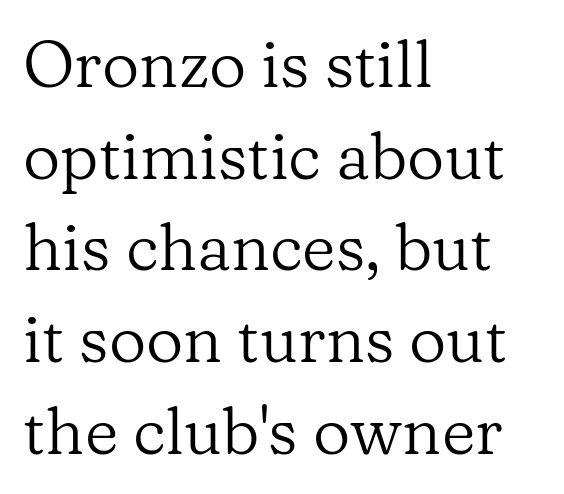
{"serif": "yes", "italic": "no", "bold": "no", "weight": "regular", "width": "normal", "stroke_contrast": "low", "x_height": "medium", "monospaced": "no", "underline": "no", "align": "left", "line_spacing": "normal", "line_spacing_ratio": 1.41, "letter_spacing": "normal", "letter_spacing_em": 0.0, "glyph_px": 65}
